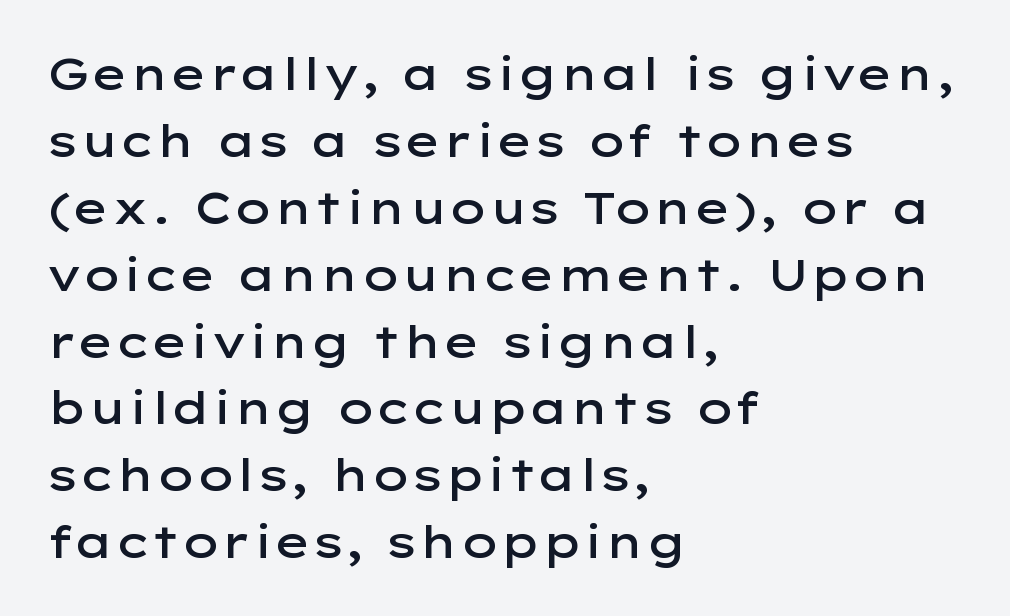
{"serif": "no", "italic": "no", "bold": "semi", "weight": "semibold", "width": "wide", "stroke_contrast": "low", "x_height": "medium", "monospaced": "no", "underline": "no", "align": "left", "line_spacing": "normal", "line_spacing_ratio": 1.52, "letter_spacing": "normal", "letter_spacing_em": 0.0, "glyph_px": 44}
